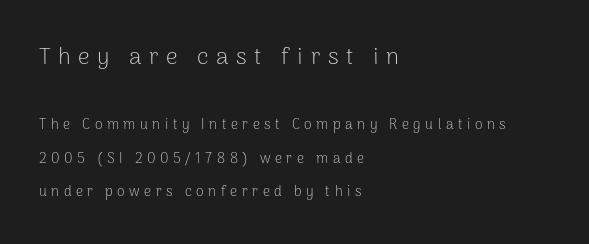
{"italic": "no", "bold": "no", "underline": "no", "align": "left", "line_spacing": "loose", "line_spacing_ratio": 2.41, "letter_spacing": "wide", "letter_spacing_em": 0.32, "larger_block": "first", "size_ratio": 1.64, "glyph_px": 23}
